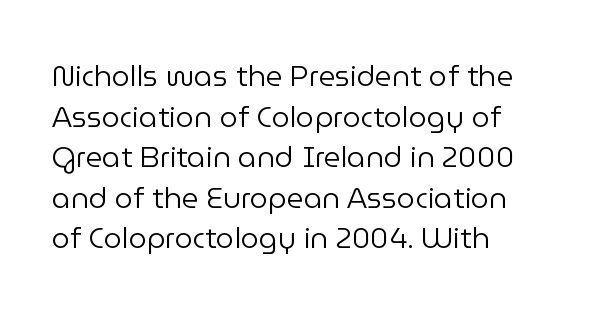
{"serif": "no", "italic": "no", "bold": "no", "weight": "regular", "width": "normal", "stroke_contrast": "low", "x_height": "medium", "monospaced": "no", "underline": "no", "line_spacing": "normal", "line_spacing_ratio": 1.4, "letter_spacing": "normal", "letter_spacing_em": 0.0, "glyph_px": 29}
